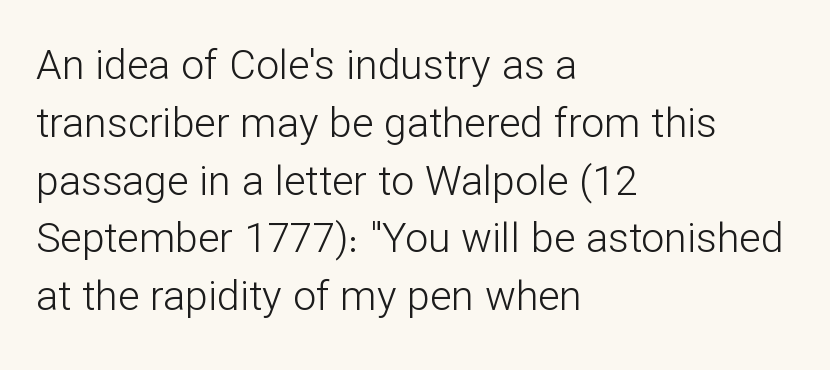
{"serif": "no", "italic": "no", "bold": "no", "weight": "light", "width": "normal", "stroke_contrast": "low", "x_height": "medium", "monospaced": "no", "underline": "no", "align": "left", "line_spacing": "normal", "line_spacing_ratio": 1.41, "letter_spacing": "normal", "letter_spacing_em": 0.0, "glyph_px": 41}
